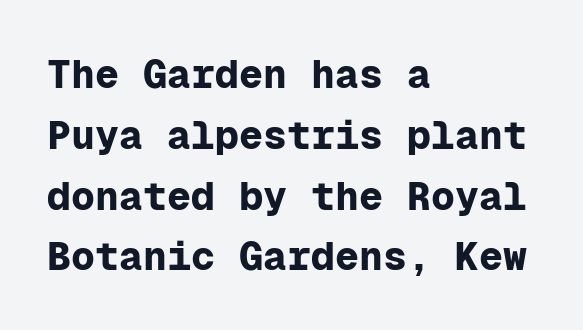
{"serif": "no", "italic": "no", "bold": "yes", "weight": "bold", "width": "normal", "stroke_contrast": "low", "x_height": "medium", "monospaced": "yes", "underline": "no", "align": "left", "line_spacing": "normal", "line_spacing_ratio": 1.52, "letter_spacing": "normal", "letter_spacing_em": 0.0, "glyph_px": 40}
